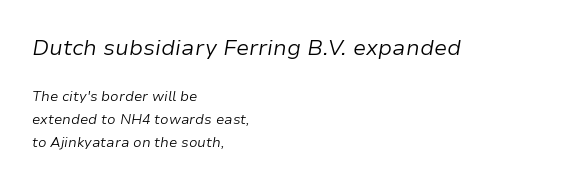
{"italic": "yes", "lean": "right", "slant_degrees": 9, "bold": "no", "underline": "no", "align": "left", "line_spacing": "normal", "line_spacing_ratio": 1.64, "letter_spacing": "normal", "letter_spacing_em": 0.0, "larger_block": "first", "size_ratio": 1.57, "glyph_px": 22}
